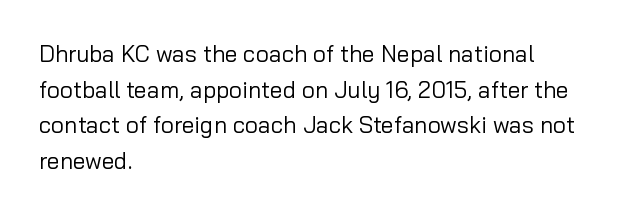
Q: Is the text bold? A: No.
Q: Is the text italic (slanted)? A: No, it is upright.
Q: Is the text underlined? A: No.
Q: How is the paragraph aligned? A: Left-aligned.
Q: Is the spacing between letters normal or unusually wide? A: Normal.
Q: Is the spacing between lines tight, normal or loose? A: Normal.
